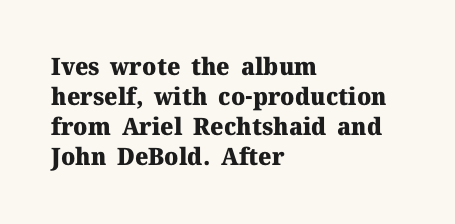
The image shows 24 px bold type, upright; set left-aligned, normal line spacing (1.25x), normal letter spacing, not underlined.
